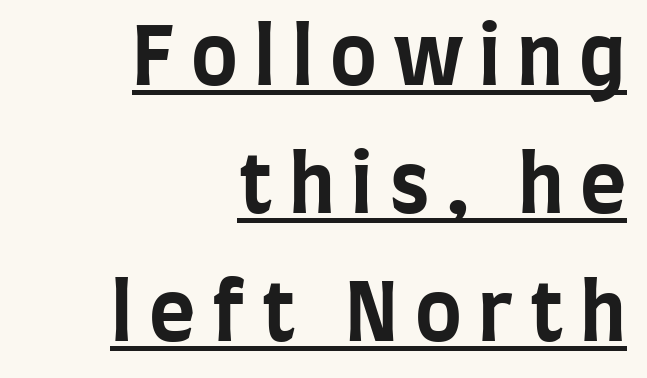
{"serif": "no", "italic": "no", "bold": "yes", "weight": "bold", "width": "condensed", "stroke_contrast": "low", "x_height": "large", "monospaced": "no", "underline": "yes", "align": "right", "line_spacing": "normal", "line_spacing_ratio": 1.62, "letter_spacing": "wide", "letter_spacing_em": 0.21, "glyph_px": 79}
